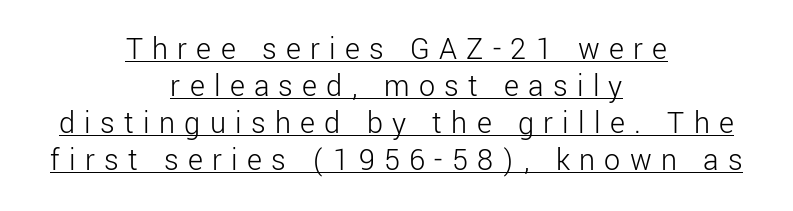
Q: Is the text bold? A: No.
Q: Is the text italic (slanted)? A: No, it is upright.
Q: Is the typeface a serif or a sans-serif typeface? A: Sans-serif.
Q: Is the text underlined? A: Yes.
Q: How is the paragraph aligned? A: Centered.
Q: Is the spacing between letters normal or unusually wide? A: Unusually wide.
Q: Width (condensed, normal, or wide)? A: Normal.
Q: Stroke contrast? A: Low.
Q: x-height? A: Medium.
Q: Monospaced? A: No.
